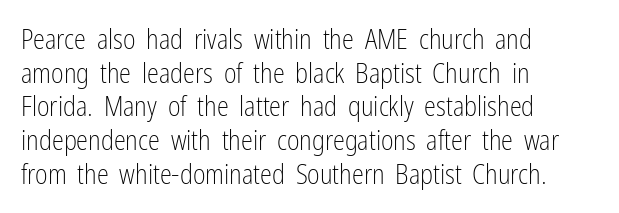
Whoever set this chose a conventional vertical rhythm. Each stroke keeps to a modest, everyday thickness or less. Is there any slant? The stems are plumb. Any mark beneath the type? The region is blank. Horizontal alignment here is leftward, the default for most running prose.
